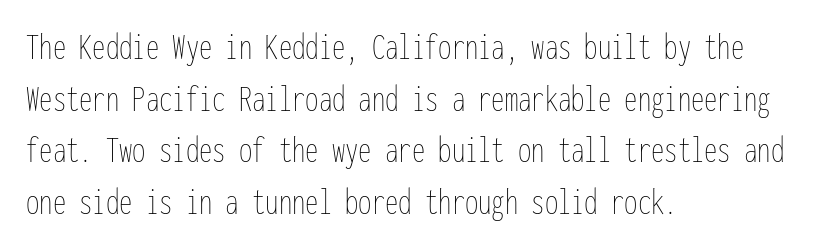
{"italic": "no", "bold": "no", "weight": "thin", "width": "condensed", "stroke_contrast": "low", "x_height": "medium", "monospaced": "yes", "underline": "no", "align": "left", "line_spacing": "normal", "line_spacing_ratio": 1.36, "letter_spacing": "normal", "letter_spacing_em": 0.0, "glyph_px": 38}
